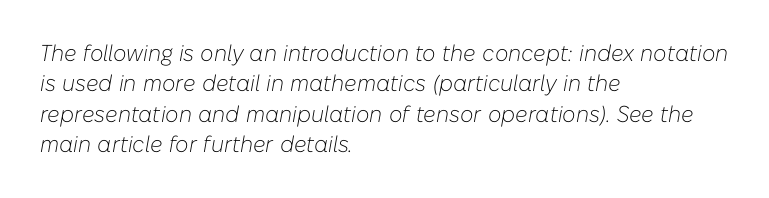
Does the leading feel generous? No, just average. Typeset ragged right — the left edge is the straight one. These lines keep a tight, regular rhythm from letter to letter. Characters are canted at an angle relative to the baseline's perpendicular. Words float on clear page, feet unadorned.
